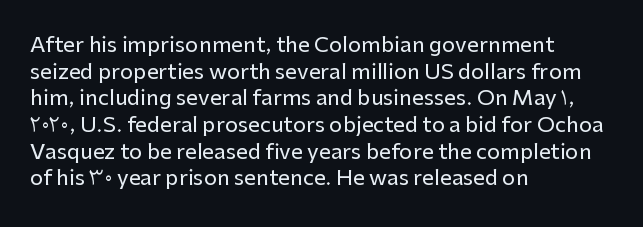
Q: Is the text italic (slanted)? A: No, it is upright.
Q: Is the text underlined? A: No.
Q: How is the paragraph aligned? A: Left-aligned.
Q: Is the spacing between letters normal or unusually wide? A: Normal.
Q: Is the spacing between lines tight, normal or loose? A: Normal.
